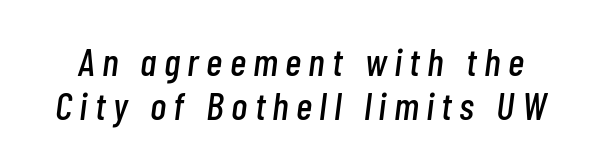
The image shows 39 px condensed type, italic (leaning right); set tight line spacing (1.14x), not underlined; low stroke contrast and a medium x-height.
